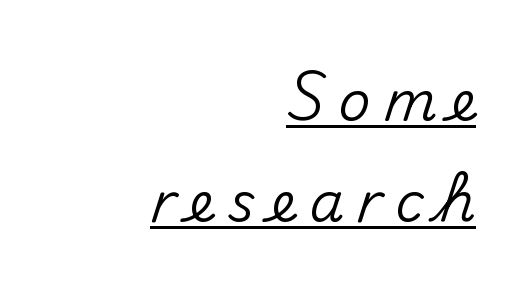
The image shows 55 px sans-serif type; set right-aligned, line spacing 1.84x, unusually wide letter spacing (+0.25 em), underlined; medium stroke contrast and a small x-height.
